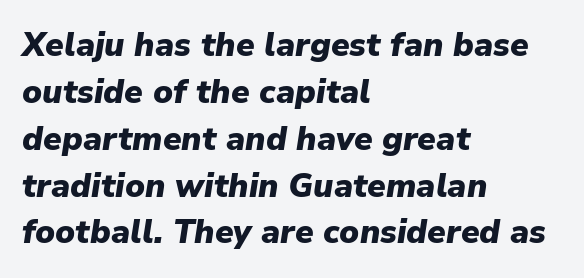
{"italic": "yes", "lean": "right", "slant_degrees": 9, "bold": "yes", "weight": "heavy", "width": "normal", "stroke_contrast": "low", "x_height": "medium", "monospaced": "no", "underline": "no", "align": "left", "line_spacing": "normal", "line_spacing_ratio": 1.42, "letter_spacing": "normal", "letter_spacing_em": 0.0, "glyph_px": 33}
